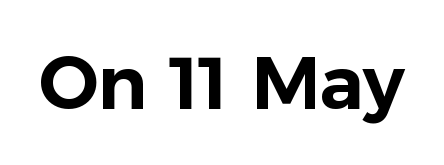
Q: Is the text italic (slanted)? A: No, it is upright.
Q: Is the typeface a serif or a sans-serif typeface? A: Sans-serif.
Q: Is the text underlined? A: No.
Q: Is the spacing between letters normal or unusually wide? A: Normal.
Q: Width (condensed, normal, or wide)? A: Normal.
Q: Stroke contrast? A: Low.
Q: x-height? A: Medium.
Q: Monospaced? A: No.
